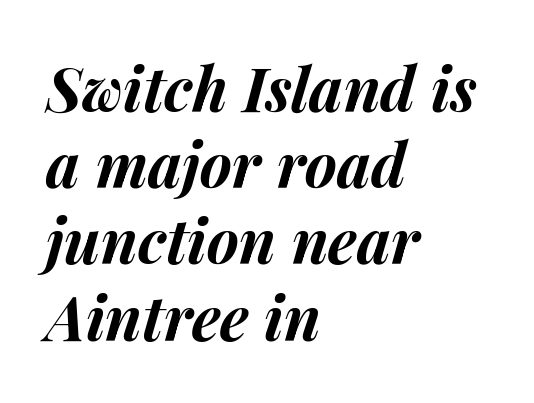
{"italic": "yes", "lean": "right", "slant_degrees": 14, "bold": "yes", "weight": "bold", "width": "normal", "stroke_contrast": "medium", "x_height": "medium", "monospaced": "no", "underline": "no", "align": "left", "line_spacing": "normal", "line_spacing_ratio": 1.25, "letter_spacing": "normal", "letter_spacing_em": 0.0, "glyph_px": 61}
